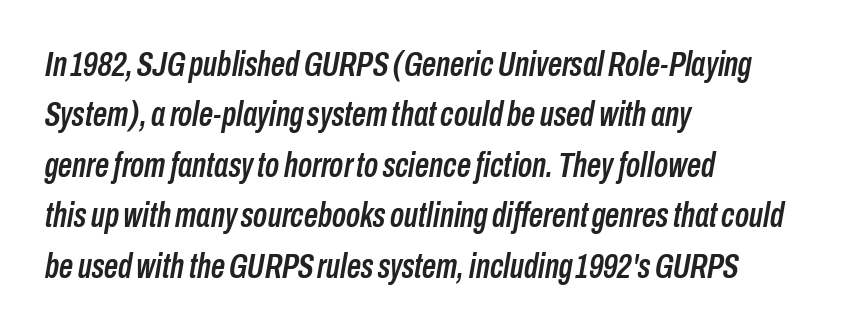
Q: Is the text italic (slanted)? A: Yes, it leans right by about 10 degrees.
Q: Is the text underlined? A: No.
Q: How is the paragraph aligned? A: Left-aligned.
Q: Is the spacing between letters normal or unusually wide? A: Normal.
Q: Is the spacing between lines tight, normal or loose? A: Normal.
Q: Width (condensed, normal, or wide)? A: Condensed.
Q: Stroke contrast? A: Low.
Q: x-height? A: Medium.
Q: Monospaced? A: No.
